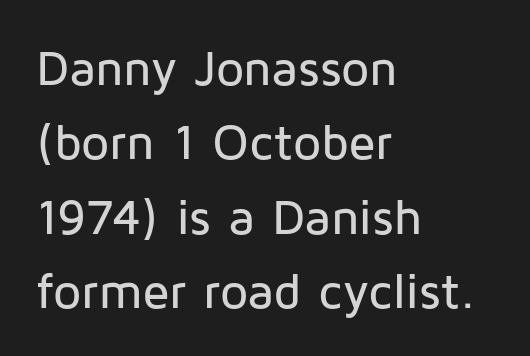
Q: Is the text italic (slanted)? A: No, it is upright.
Q: Is the typeface a serif or a sans-serif typeface? A: Sans-serif.
Q: Is the text underlined? A: No.
Q: How is the paragraph aligned? A: Left-aligned.
Q: Is the spacing between letters normal or unusually wide? A: Normal.
Q: Is the spacing between lines tight, normal or loose? A: Normal.
Q: Width (condensed, normal, or wide)? A: Normal.
Q: Stroke contrast? A: Low.
Q: x-height? A: Medium.
Q: Monospaced? A: No.
